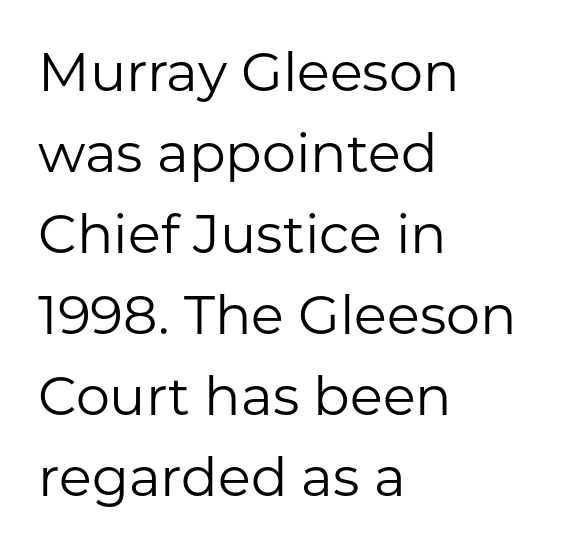
{"serif": "no", "italic": "no", "bold": "no", "weight": "regular", "width": "normal", "stroke_contrast": "low", "x_height": "medium", "monospaced": "no", "underline": "no", "align": "left", "line_spacing": "normal", "line_spacing_ratio": 1.5, "letter_spacing": "normal", "letter_spacing_em": 0.0, "glyph_px": 54}
